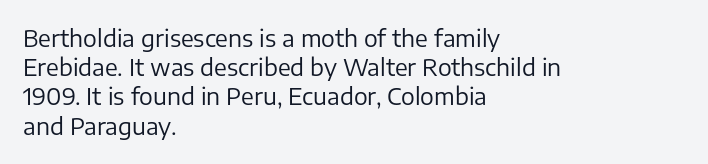
The image shows 23 px text type, upright; set left-aligned, normal line spacing (1.27x), normal letter spacing, not underlined.
